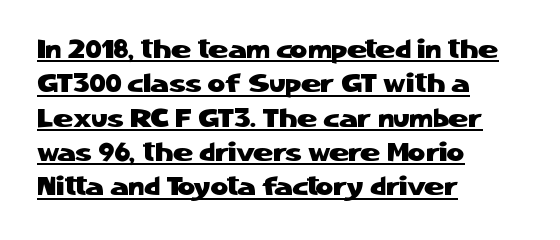
Q: Is the text italic (slanted)? A: No, it is upright.
Q: Is the text underlined? A: Yes.
Q: How is the paragraph aligned? A: Left-aligned.
Q: Is the spacing between letters normal or unusually wide? A: Normal.
Q: Is the spacing between lines tight, normal or loose? A: Normal.
